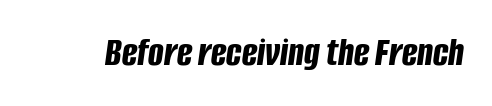
Q: Is the text bold? A: Yes.
Q: Is the text italic (slanted)? A: Yes, it leans right by about 8 degrees.
Q: Is the text underlined? A: No.
Q: Is the spacing between letters normal or unusually wide? A: Normal.
Q: Width (condensed, normal, or wide)? A: Condensed.
Q: Stroke contrast? A: Low.
Q: x-height? A: Large.
Q: Monospaced? A: No.
